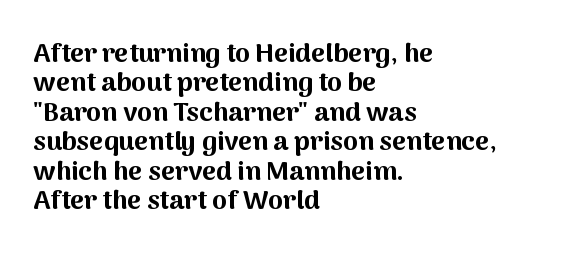
Q: Is the text bold? A: Yes.
Q: Is the text italic (slanted)? A: No, it is upright.
Q: Is the text underlined? A: No.
Q: How is the paragraph aligned? A: Left-aligned.
Q: Is the spacing between letters normal or unusually wide? A: Normal.
Q: Is the spacing between lines tight, normal or loose? A: Tight.
